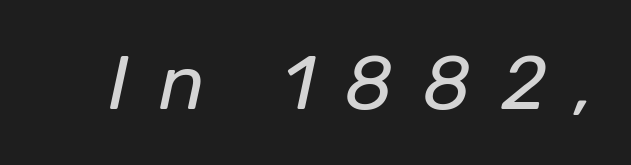
Looks like regular typesetting: each glyph gets only the width it needs. Summary of weight: not heavy and not bold. Look at the tracking — it's clearly loosened, letters drifting apart. The typography opts for an oblique posture over an upright one. Lines of text with bare space underneath.
